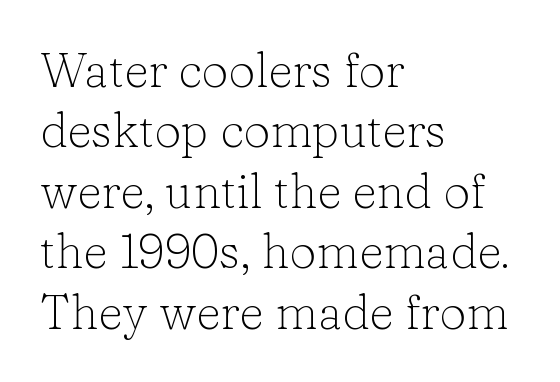
Q: Is the text bold? A: No.
Q: Is the text italic (slanted)? A: No, it is upright.
Q: Is the typeface a serif or a sans-serif typeface? A: Serif.
Q: Is the text underlined? A: No.
Q: How is the paragraph aligned? A: Left-aligned.
Q: Is the spacing between letters normal or unusually wide? A: Normal.
Q: Is the spacing between lines tight, normal or loose? A: Normal.
Q: Width (condensed, normal, or wide)? A: Normal.
Q: Stroke contrast? A: Low.
Q: x-height? A: Medium.
Q: Monospaced? A: No.
